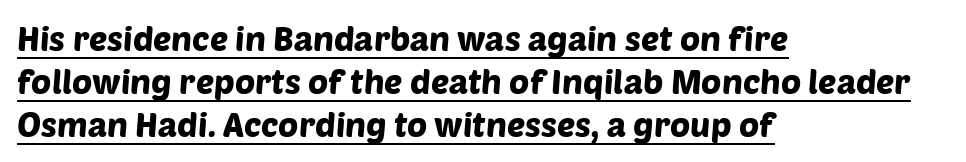
The image shows 34 px sans-serif type; set left-aligned, normal line spacing (1.27x), normal letter spacing, underlined; low stroke contrast and a large x-height.
